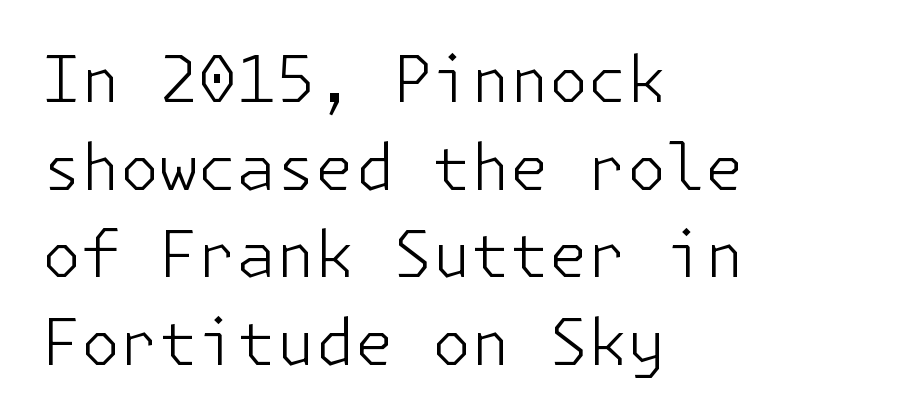
How are the letters spaced? Ordinarily, with no added tracking. Compared with a centered layout, this one pins lines to the left instead. The zone under the glyphs is completely vacant. Reading down the column, the eye jumps a familiar distance to each next line.
